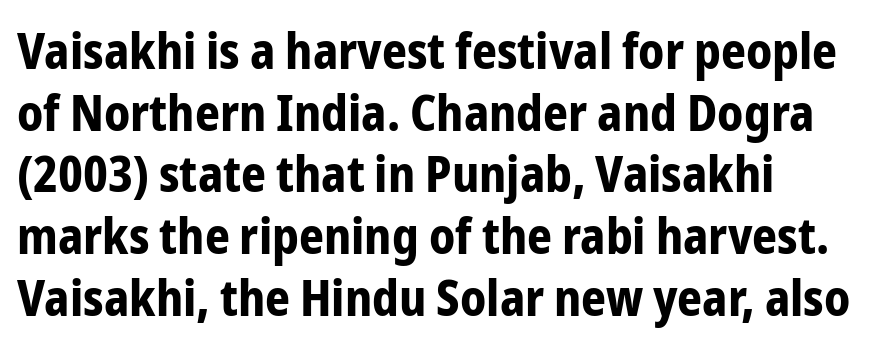
{"serif": "no", "italic": "no", "bold": "yes", "weight": "bold", "width": "condensed", "stroke_contrast": "low", "x_height": "medium", "monospaced": "no", "underline": "no", "align": "left", "line_spacing": "normal", "line_spacing_ratio": 1.26, "letter_spacing": "normal", "letter_spacing_em": 0.0, "glyph_px": 49}
